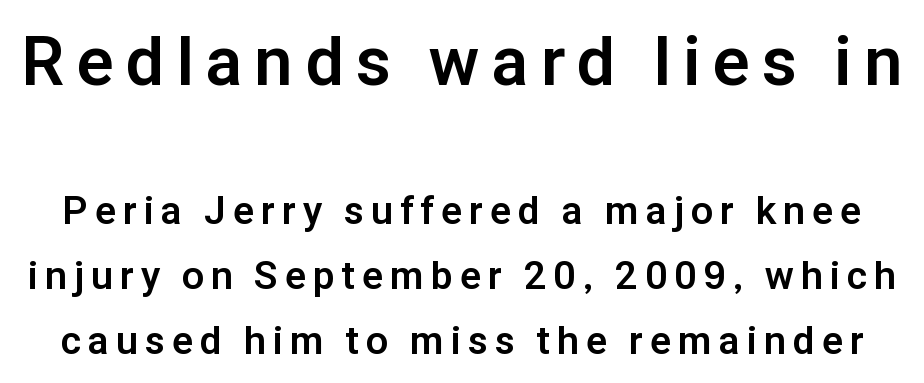
Q: Is the text bold? A: Yes.
Q: Is the text italic (slanted)? A: No, it is upright.
Q: Is the typeface a serif or a sans-serif typeface? A: Sans-serif.
Q: Is the text underlined? A: No.
Q: Is the spacing between lines tight, normal or loose? A: Normal.
Q: Which block of text is set in a larger size, the first (top) or the second (bottom)? A: The first (top) one.
Q: Width (condensed, normal, or wide)? A: Normal.
Q: Stroke contrast? A: Low.
Q: x-height? A: Medium.
Q: Monospaced? A: No.
